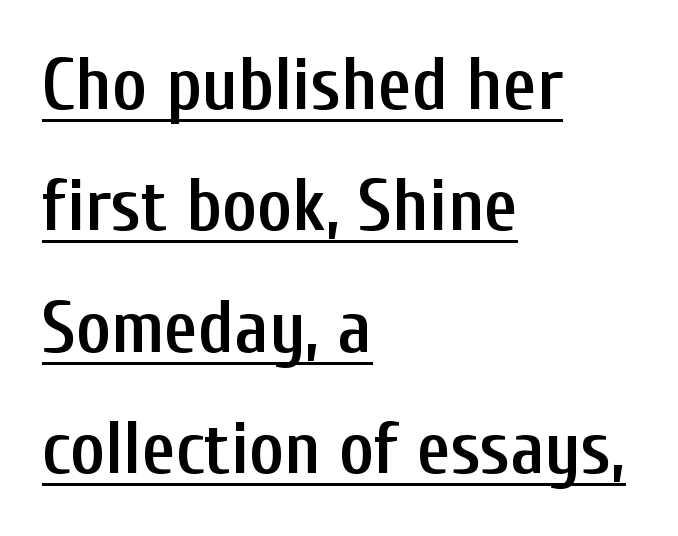
{"serif": "no", "italic": "no", "bold": "semi", "weight": "semibold", "width": "condensed", "stroke_contrast": "low", "x_height": "medium", "monospaced": "no", "underline": "yes", "align": "left", "line_spacing": "normal", "line_spacing_ratio": 1.64, "letter_spacing": "normal", "letter_spacing_em": 0.0, "glyph_px": 74}
